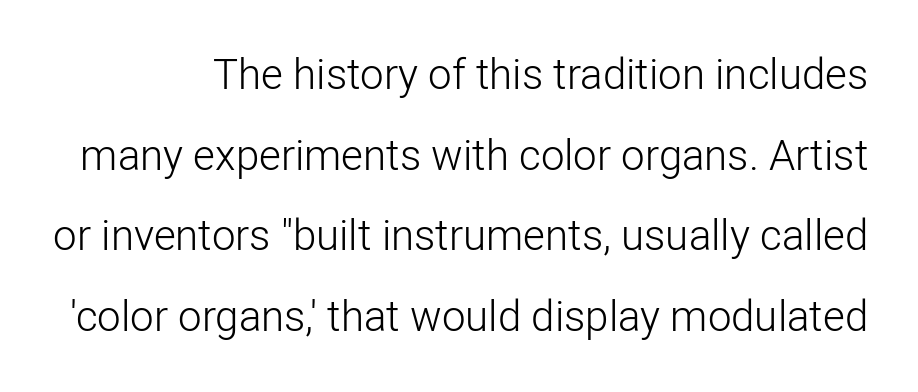
Q: Is the text bold? A: No.
Q: Is the text italic (slanted)? A: No, it is upright.
Q: Is the typeface a serif or a sans-serif typeface? A: Sans-serif.
Q: Is the text underlined? A: No.
Q: Is the spacing between letters normal or unusually wide? A: Normal.
Q: Is the spacing between lines tight, normal or loose? A: Loose.
Q: Width (condensed, normal, or wide)? A: Normal.
Q: Stroke contrast? A: Low.
Q: x-height? A: Medium.
Q: Monospaced? A: No.
